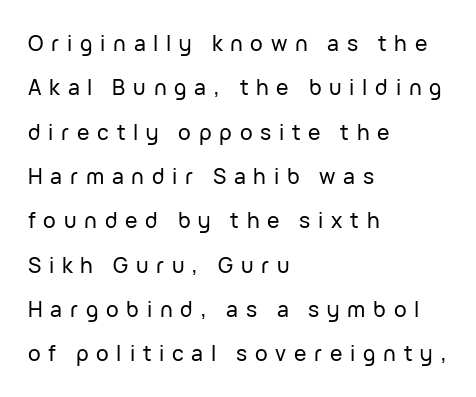
Q: Is the text italic (slanted)? A: No, it is upright.
Q: Is the text underlined? A: No.
Q: How is the paragraph aligned? A: Left-aligned.
Q: Is the spacing between letters normal or unusually wide? A: Unusually wide.
Q: Is the spacing between lines tight, normal or loose? A: Loose.
